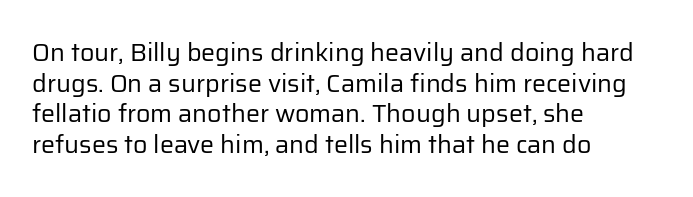
Q: Is the text bold? A: No.
Q: Is the text italic (slanted)? A: No, it is upright.
Q: Is the text underlined? A: No.
Q: How is the paragraph aligned? A: Left-aligned.
Q: Is the spacing between letters normal or unusually wide? A: Normal.
